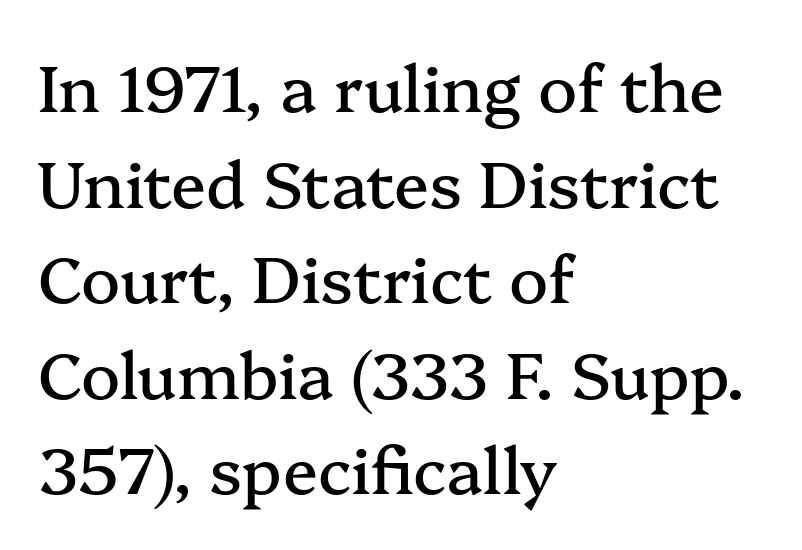
{"serif": "yes", "italic": "no", "width": "normal", "stroke_contrast": "medium", "x_height": "medium", "monospaced": "no", "underline": "no", "align": "left", "line_spacing": "normal", "line_spacing_ratio": 1.47, "letter_spacing": "normal", "letter_spacing_em": 0.0, "glyph_px": 65}
